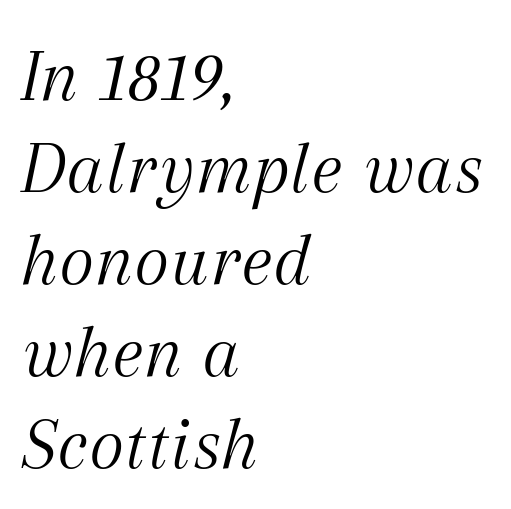
The text carries the slant typical of an italic or oblique font. This sample is left-justified, so line endings fall wherever the words run out. Decoration check: the copy has no underline. The text was rendered using a seriffed face with decorative stroke endings.
